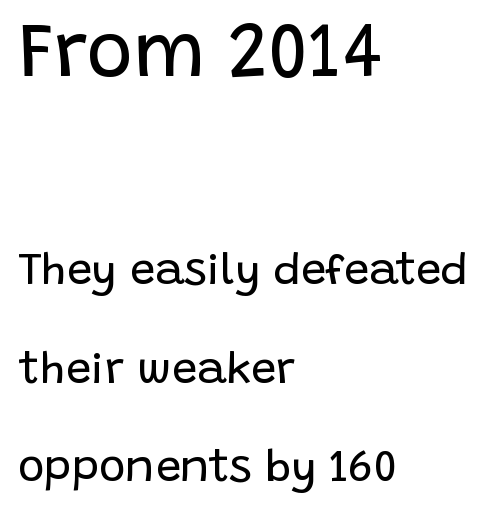
Q: Is the text bold? A: No.
Q: Is the text italic (slanted)? A: No, it is upright.
Q: Is the typeface a serif or a sans-serif typeface? A: Sans-serif.
Q: Is the text underlined? A: No.
Q: How is the paragraph aligned? A: Left-aligned.
Q: Is the spacing between letters normal or unusually wide? A: Normal.
Q: Is the spacing between lines tight, normal or loose? A: Loose.
Q: Which block of text is set in a larger size, the first (top) or the second (bottom)? A: The first (top) one.
Q: Width (condensed, normal, or wide)? A: Normal.
Q: Stroke contrast? A: Low.
Q: x-height? A: Large.
Q: Monospaced? A: No.
